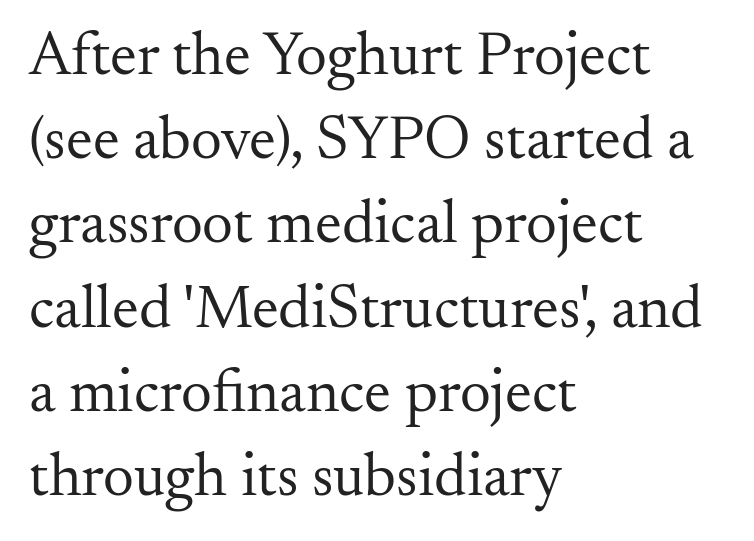
{"serif": "yes", "italic": "no", "bold": "no", "weight": "regular", "width": "normal", "stroke_contrast": "medium", "x_height": "small", "monospaced": "no", "underline": "no", "align": "left", "line_spacing": "normal", "line_spacing_ratio": 1.38, "letter_spacing": "normal", "letter_spacing_em": 0.0, "glyph_px": 61}
